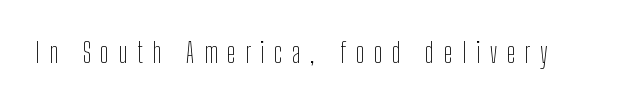
Q: Is the text bold? A: No.
Q: Is the text italic (slanted)? A: No, it is upright.
Q: Is the typeface a serif or a sans-serif typeface? A: Sans-serif.
Q: Is the text underlined? A: No.
Q: Is the spacing between letters normal or unusually wide? A: Unusually wide.
Q: Width (condensed, normal, or wide)? A: Condensed.
Q: Stroke contrast? A: Low.
Q: x-height? A: Medium.
Q: Monospaced? A: No.
